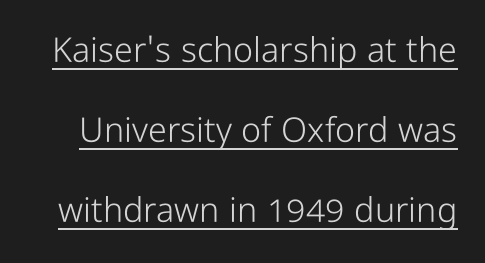
The image shows 34 px light, condensed sans-serif type, upright; set loose line spacing (2.35x), normal letter spacing, underlined; low stroke contrast and a medium x-height.
